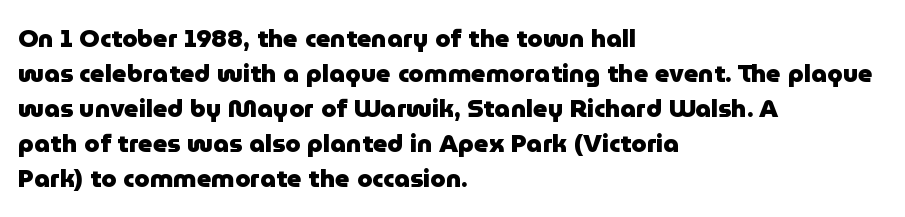
Nope, not italic — everything's standing straight. Regular leading. Teacher's note: observe the even left margin — that is flush-left alignment. The space beneath each line is pristine and unruled. Glyph-to-glyph distance matches everyday printed text.
